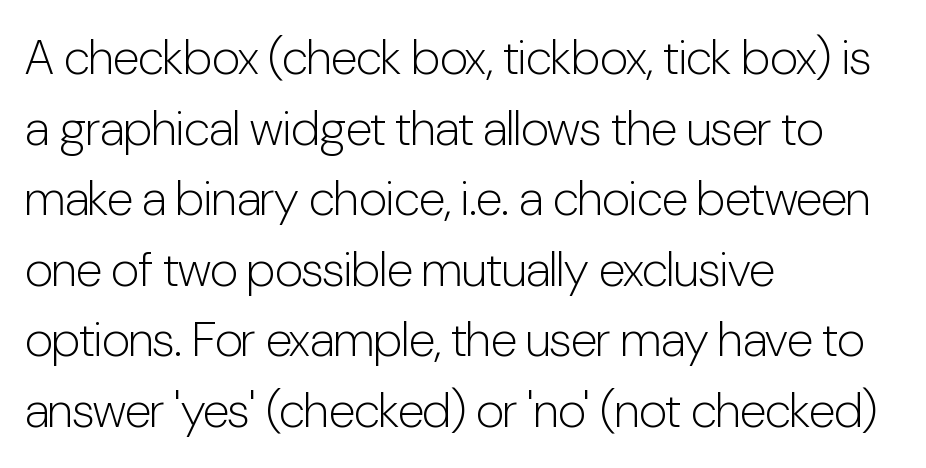
Q: Is the text bold? A: No.
Q: Is the text italic (slanted)? A: No, it is upright.
Q: Is the typeface a serif or a sans-serif typeface? A: Sans-serif.
Q: Is the text underlined? A: No.
Q: How is the paragraph aligned? A: Left-aligned.
Q: Is the spacing between letters normal or unusually wide? A: Normal.
Q: Is the spacing between lines tight, normal or loose? A: Normal.
Q: Width (condensed, normal, or wide)? A: Condensed.
Q: Stroke contrast? A: Low.
Q: x-height? A: Medium.
Q: Monospaced? A: No.
